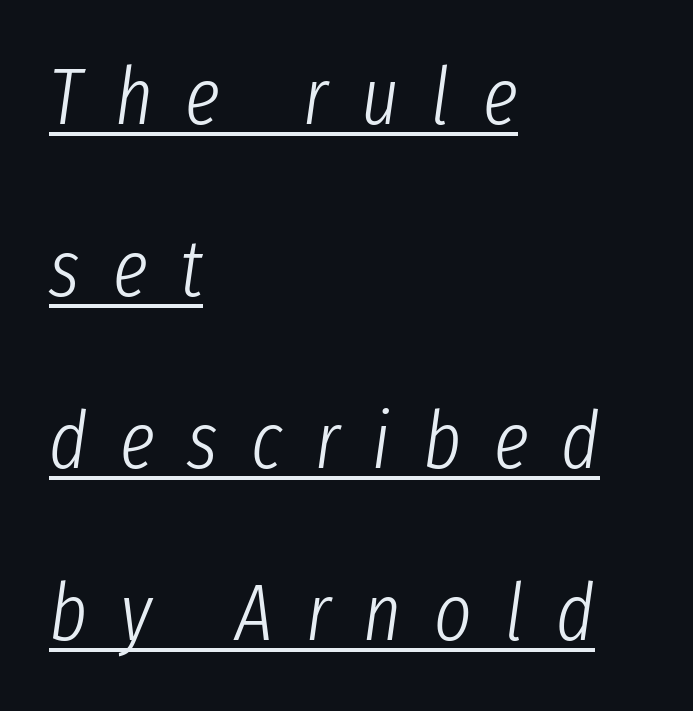
{"italic": "yes", "lean": "right", "slant_degrees": 8, "bold": "no", "weight": "light", "width": "condensed", "stroke_contrast": "low", "x_height": "medium", "monospaced": "no", "underline": "yes", "align": "left", "line_spacing": "loose", "line_spacing_ratio": 2.15, "letter_spacing": "wide", "letter_spacing_em": 0.41, "glyph_px": 80}
